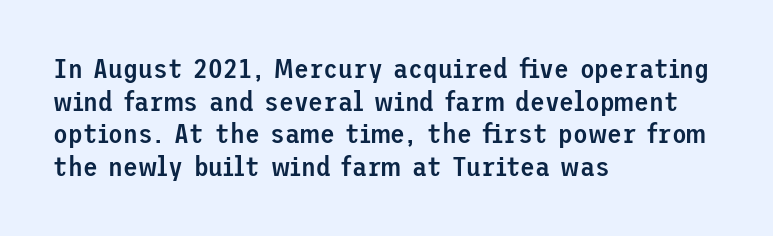
Q: Is the text bold? A: Semi-bold.
Q: Is the text italic (slanted)? A: No, it is upright.
Q: Is the text underlined? A: No.
Q: How is the paragraph aligned? A: Left-aligned.
Q: Is the spacing between letters normal or unusually wide? A: Normal.
